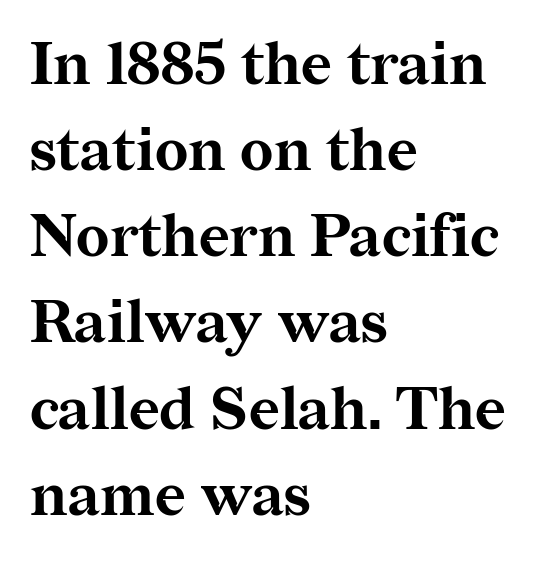
Q: Is the text bold? A: Yes.
Q: Is the text italic (slanted)? A: No, it is upright.
Q: Is the typeface a serif or a sans-serif typeface? A: Serif.
Q: Is the text underlined? A: No.
Q: How is the paragraph aligned? A: Left-aligned.
Q: Is the spacing between letters normal or unusually wide? A: Normal.
Q: Is the spacing between lines tight, normal or loose? A: Normal.
Q: Width (condensed, normal, or wide)? A: Normal.
Q: Stroke contrast? A: Medium.
Q: x-height? A: Medium.
Q: Monospaced? A: No.
